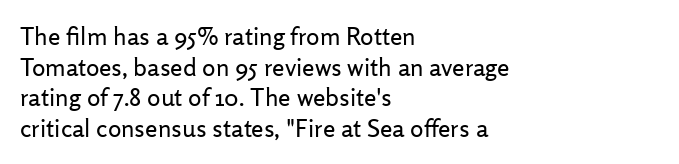
{"italic": "no", "bold": "no", "underline": "no", "align": "left", "line_spacing_ratio": 1.23, "letter_spacing": "normal", "letter_spacing_em": 0.0, "glyph_px": 25}
